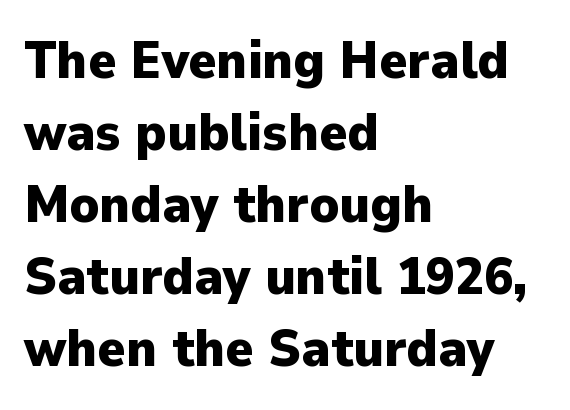
The image shows 53 px heavy sans-serif type, upright; set left-aligned, normal line spacing (1.36x), normal letter spacing, not underlined; low stroke contrast and a medium x-height.
